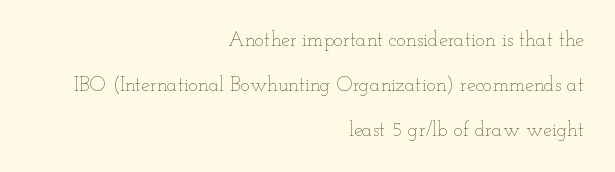
{"italic": "no", "bold": "no", "underline": "no", "align": "right", "line_spacing": "loose", "line_spacing_ratio": 2.24, "letter_spacing": "normal", "letter_spacing_em": 0.0, "glyph_px": 20}
